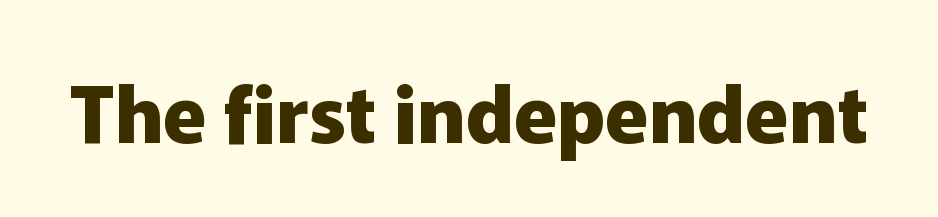
{"serif": "no", "italic": "no", "bold": "yes", "weight": "heavy", "width": "normal", "stroke_contrast": "low", "x_height": "medium", "monospaced": "no", "underline": "no", "letter_spacing": "normal", "letter_spacing_em": 0.0, "glyph_px": 79}
